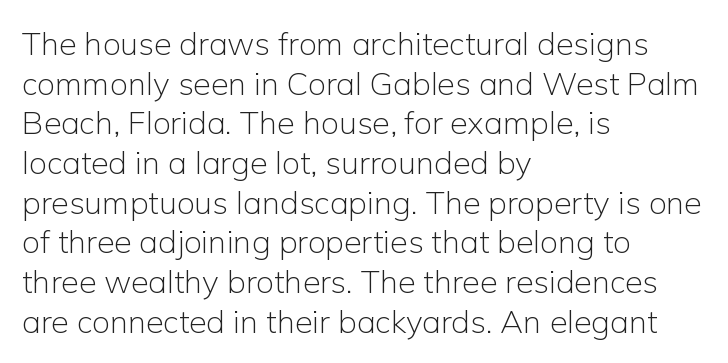
The image shows 32 px light sans-serif type, upright; set left-aligned, line spacing 1.24x, normal letter spacing, not underlined; low stroke contrast and a medium x-height.
